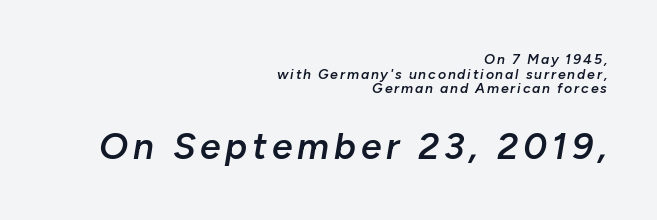
The image shows 37 px semibold type, italic (leaning right); set right-aligned, tight line spacing (1.04x), not underlined; the second (bottom) block is 2.64x larger; low stroke contrast and a medium x-height.
